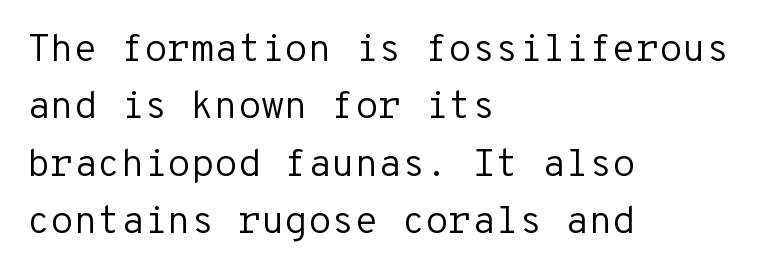
{"serif": "no", "italic": "no", "bold": "no", "weight": "regular", "width": "normal", "stroke_contrast": "low", "x_height": "medium", "monospaced": "yes", "underline": "no", "align": "left", "line_spacing": "normal", "line_spacing_ratio": 1.51, "letter_spacing": "normal", "letter_spacing_em": 0.0, "glyph_px": 38}
